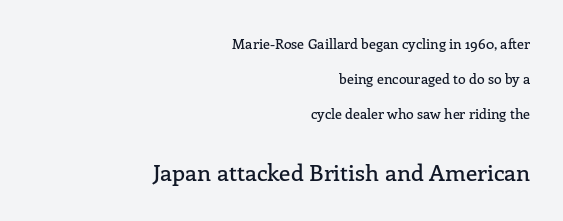
You get the small type first, then a jump to larger type. Has an underline been added? It has not. Unlike italic type, these characters show no tilt at all. The block of text is sparse from top to bottom, with ample space between rows. What stands out about the letter spacing? Nothing — it is the standard amount. This rendering uses right alignment, leaving the left contour irregular.
